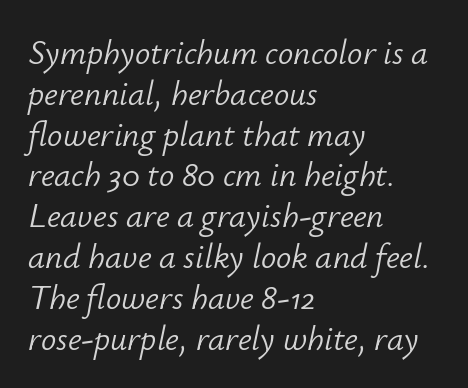
{"italic": "yes", "lean": "right", "slant_degrees": 12, "bold": "no", "weight": "light", "width": "normal", "stroke_contrast": "low", "x_height": "small", "monospaced": "no", "underline": "no", "align": "left", "line_spacing_ratio": 1.2, "letter_spacing": "normal", "letter_spacing_em": 0.0, "glyph_px": 34}
